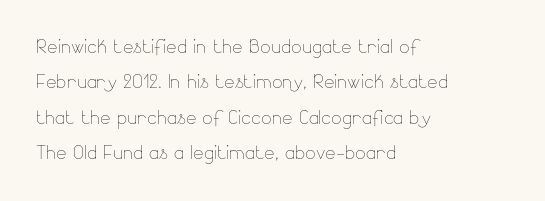
The image shows 25 px text type, upright; set left-aligned, normal line spacing (1.42x), normal letter spacing, not underlined.
